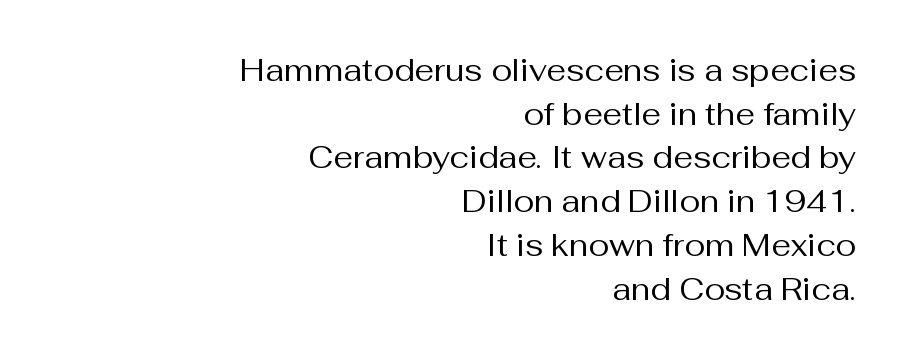
Notice how the stems are strictly vertical — no italics here. This sample has the flowing, uneven cadence of proportional lettering. Classification — sans serif. If you drew a ruler down the right edge, every line would touch it. This block has exactly the height ordinary leading produces. Letters have the restrained weight of plain body copy at most.
